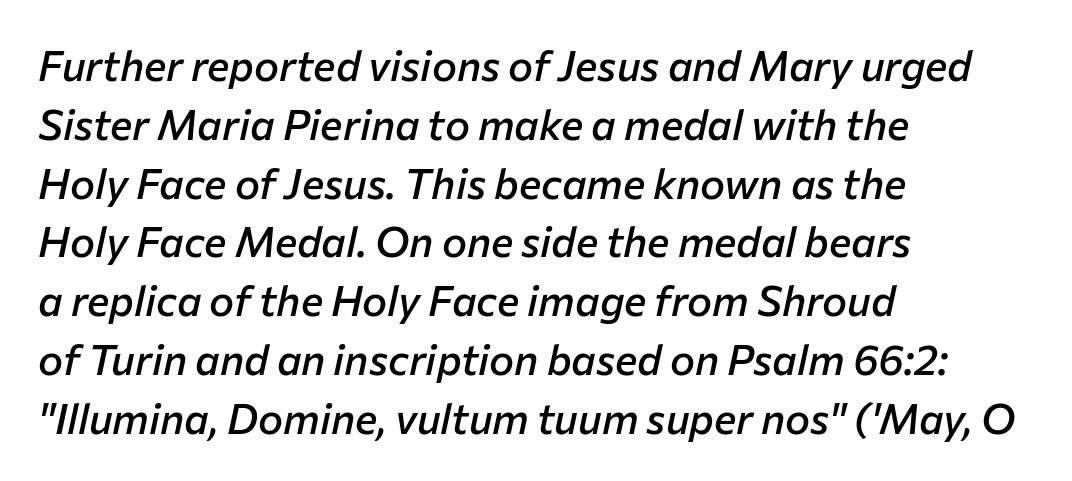
In terms of posture, this sample is oblique. Do the characters align in a grid? No, the font is proportional. Compared with a centered layout, this one pins lines to the left instead. These lines sit exactly where default settings would place them.
